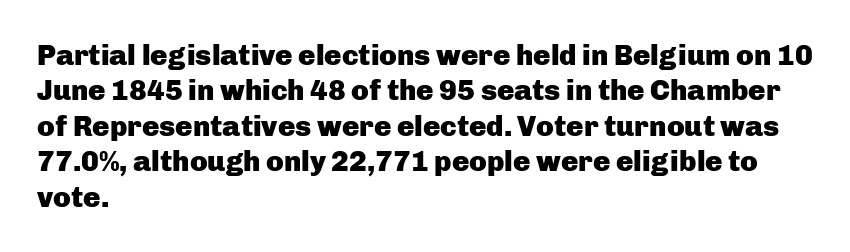
Q: Is the text bold? A: Yes.
Q: Is the text italic (slanted)? A: No, it is upright.
Q: Is the typeface a serif or a sans-serif typeface? A: Sans-serif.
Q: Is the text underlined? A: No.
Q: How is the paragraph aligned? A: Left-aligned.
Q: Is the spacing between letters normal or unusually wide? A: Normal.
Q: Width (condensed, normal, or wide)? A: Normal.
Q: Stroke contrast? A: Low.
Q: x-height? A: Medium.
Q: Monospaced? A: No.
